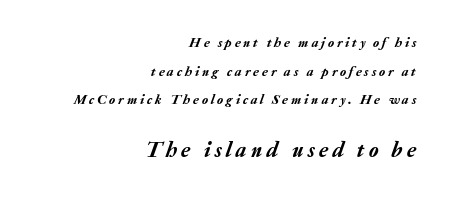
The image shows 22 px text type, italic (leaning right); set right-aligned, loose line spacing (2.05x), unusually wide letter spacing (+0.21 em), not underlined; the second (bottom) block is 1.57x larger.
